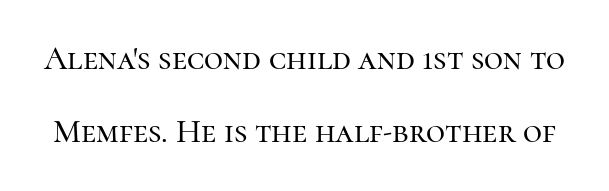
The image shows 33 px serif type, upright; set loose line spacing (2.22x), normal letter spacing, not underlined; high stroke contrast and a medium x-height.
